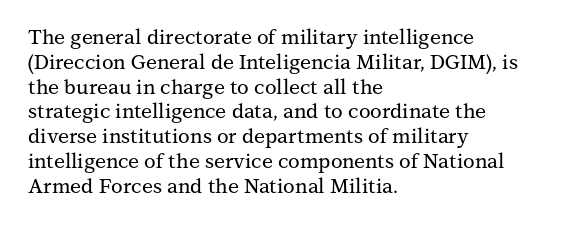
A roman cut, with each character standing at attention. The letters sit at their default tracking, neither squeezed nor spread. Compared with a centered layout, this one pins lines to the left instead. Clear beneath every line of the passage.
